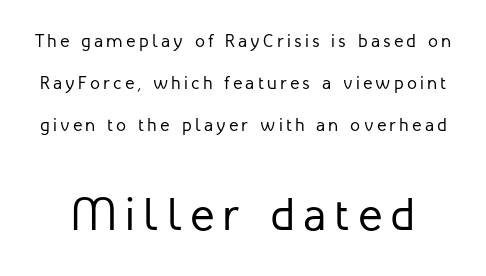
The image shows 46 px regular-weight sans-serif type, upright; set loose line spacing (2.32x), not underlined; the second (bottom) block is 2.56x larger; low stroke contrast and a medium x-height.
